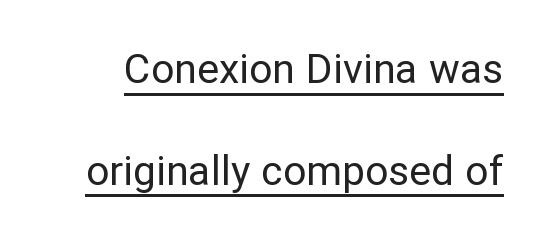
Q: Is the text bold? A: No.
Q: Is the text italic (slanted)? A: No, it is upright.
Q: Is the typeface a serif or a sans-serif typeface? A: Sans-serif.
Q: Is the text underlined? A: Yes.
Q: Is the spacing between letters normal or unusually wide? A: Normal.
Q: Is the spacing between lines tight, normal or loose? A: Loose.
Q: Width (condensed, normal, or wide)? A: Normal.
Q: Stroke contrast? A: Low.
Q: x-height? A: Medium.
Q: Monospaced? A: No.
